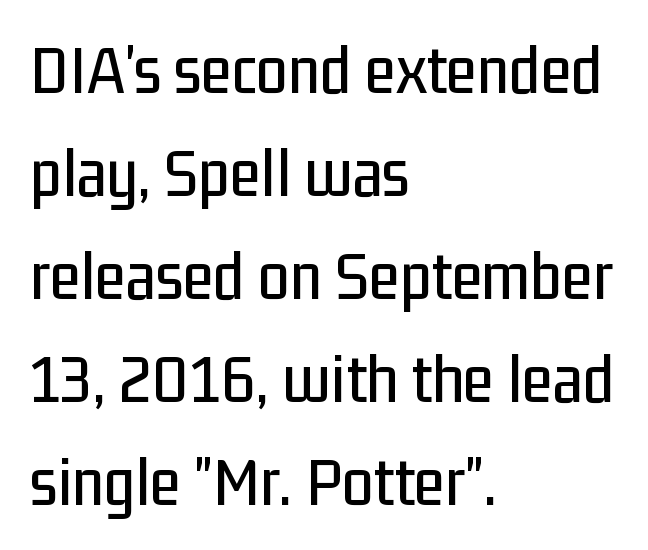
{"serif": "no", "italic": "no", "width": "condensed", "stroke_contrast": "low", "x_height": "medium", "monospaced": "no", "underline": "no", "align": "left", "line_spacing": "normal", "line_spacing_ratio": 1.45, "letter_spacing": "normal", "letter_spacing_em": 0.0, "glyph_px": 71}
